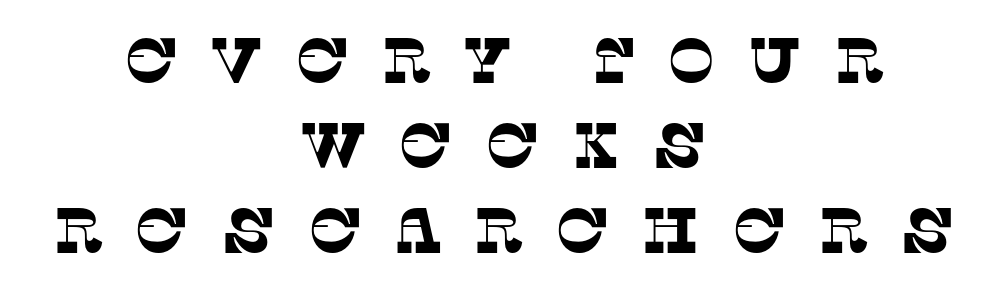
Q: Is the typeface a serif or a sans-serif typeface? A: Serif.
Q: Is the text underlined? A: No.
Q: How is the paragraph aligned? A: Centered.
Q: Is the spacing between letters normal or unusually wide? A: Unusually wide.
Q: Is the spacing between lines tight, normal or loose? A: Normal.
Q: Width (condensed, normal, or wide)? A: Normal.
Q: Stroke contrast? A: Low.
Q: x-height? A: Large.
Q: Monospaced? A: No.
